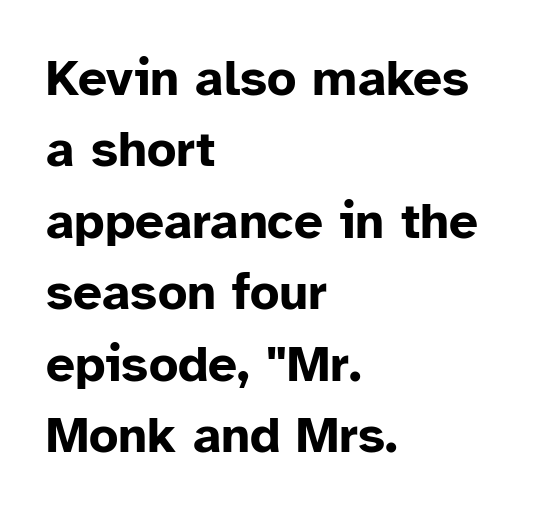
The image shows 51 px bold sans-serif type, upright; set left-aligned, normal line spacing (1.4x), normal letter spacing, not underlined; low stroke contrast and a medium x-height.
